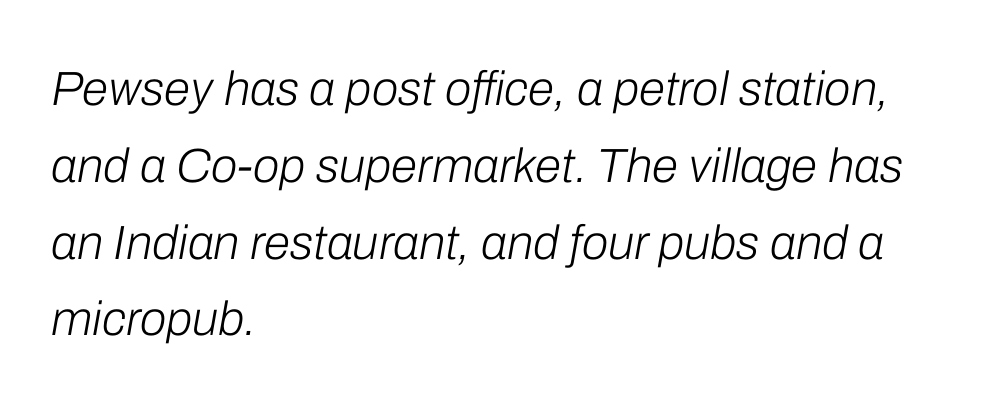
The image shows 48 px light type, italic (leaning right); set left-aligned, normal line spacing (1.6x), normal letter spacing, not underlined; low stroke contrast and a medium x-height.
